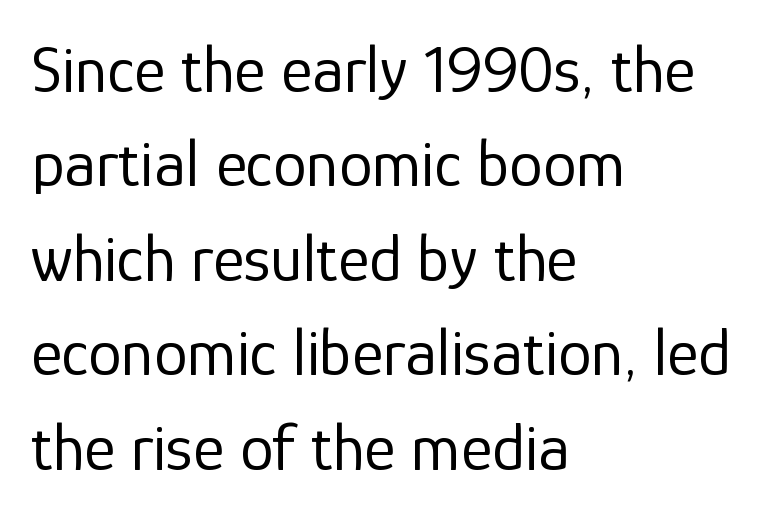
The image shows 67 px regular-weight sans-serif type, upright; set left-aligned, normal line spacing (1.41x), normal letter spacing, not underlined; low stroke contrast and a medium x-height.
